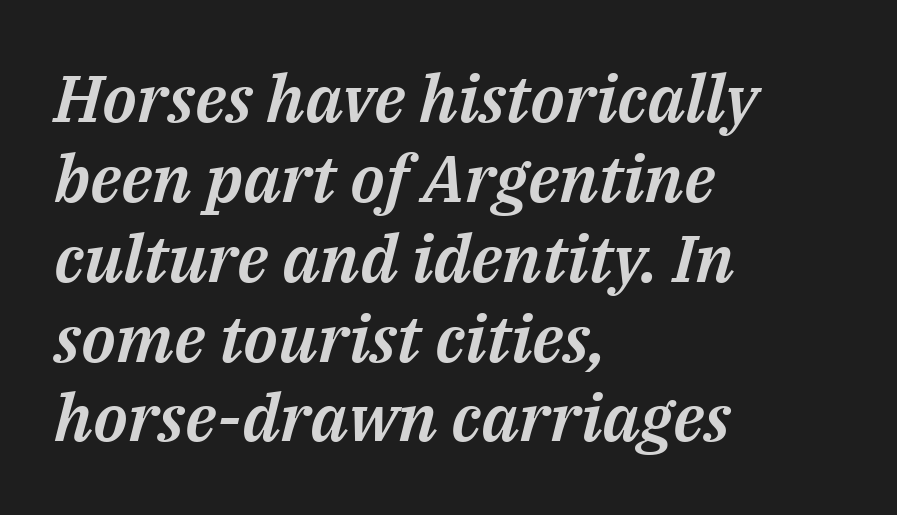
The image shows 66 px text type, italic (leaning right); set left-aligned, line spacing 1.21x, normal letter spacing, not underlined; medium stroke contrast and a medium x-height.
